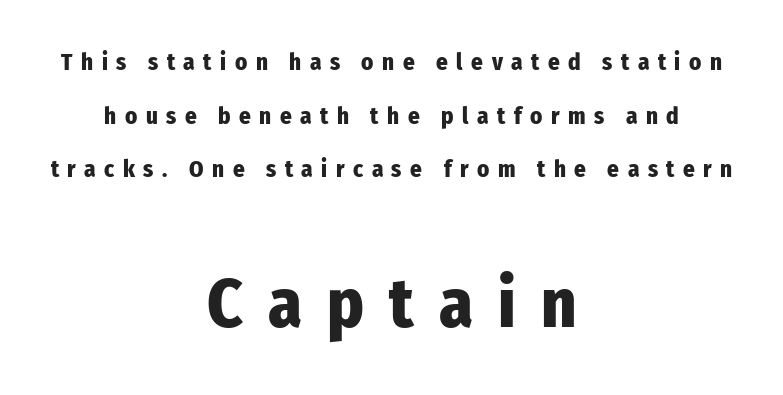
Loosely led — the rows are spread out. Beneath every word, the page is bare. The specimen reads as upright at a glance. Varying glyph widths throughout — classic text-font behaviour.
